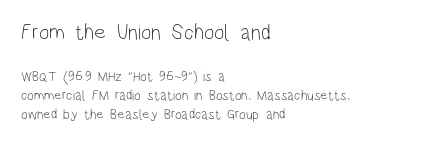
{"italic": "no", "bold": "no", "underline": "no", "align": "left", "line_spacing": "normal", "line_spacing_ratio": 1.37, "letter_spacing": "normal", "letter_spacing_em": 0.0, "larger_block": "first", "size_ratio": 1.57, "glyph_px": 22}
